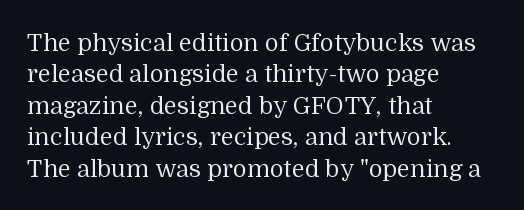
Q: Is the text bold? A: No.
Q: Is the text italic (slanted)? A: No, it is upright.
Q: Is the text underlined? A: No.
Q: How is the paragraph aligned? A: Left-aligned.
Q: Is the spacing between letters normal or unusually wide? A: Normal.
Q: Is the spacing between lines tight, normal or loose? A: Normal.
